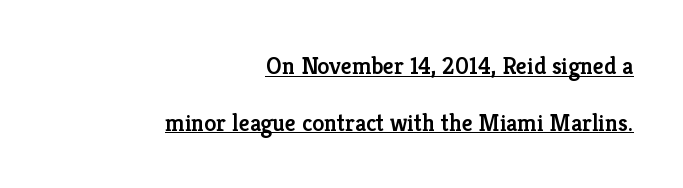
{"italic": "no", "bold": "semi", "underline": "yes", "align": "right", "line_spacing": "loose", "line_spacing_ratio": 2.36, "letter_spacing": "normal", "letter_spacing_em": 0.0, "glyph_px": 24}
